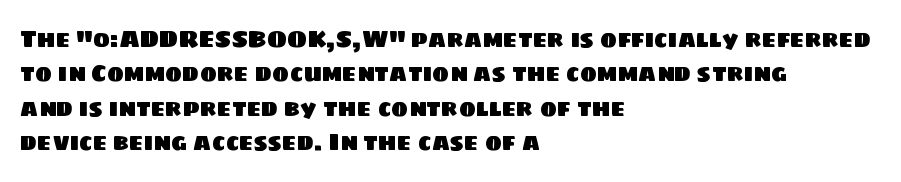
{"underline": "no", "align": "left", "line_spacing": "normal", "line_spacing_ratio": 1.5, "letter_spacing": "normal", "letter_spacing_em": 0.0, "glyph_px": 23}
